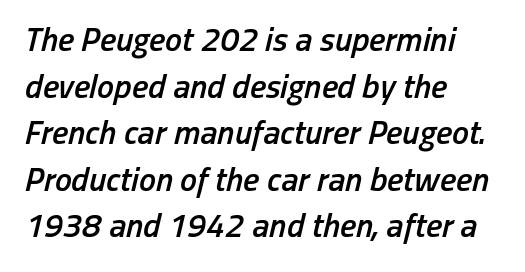
{"italic": "yes", "lean": "right", "slant_degrees": 13, "bold": "semi", "weight": "semibold", "width": "condensed", "stroke_contrast": "low", "x_height": "medium", "monospaced": "no", "underline": "no", "align": "left", "line_spacing": "normal", "line_spacing_ratio": 1.37, "letter_spacing": "normal", "letter_spacing_em": 0.0, "glyph_px": 34}
